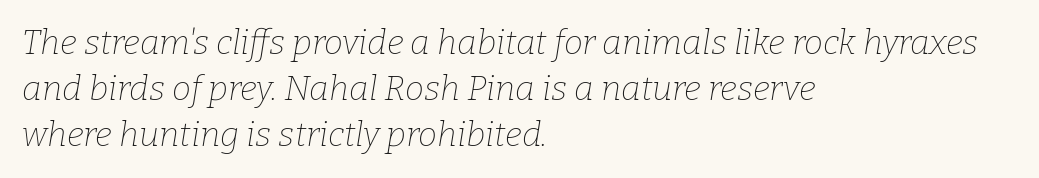
Q: Is the text bold? A: No.
Q: Is the text italic (slanted)? A: Yes, it leans right by about 9 degrees.
Q: Is the typeface a serif or a sans-serif typeface? A: Serif.
Q: Is the text underlined? A: No.
Q: How is the paragraph aligned? A: Left-aligned.
Q: Is the spacing between letters normal or unusually wide? A: Normal.
Q: Is the spacing between lines tight, normal or loose? A: Normal.
Q: Width (condensed, normal, or wide)? A: Normal.
Q: Stroke contrast? A: Low.
Q: x-height? A: Medium.
Q: Monospaced? A: No.
